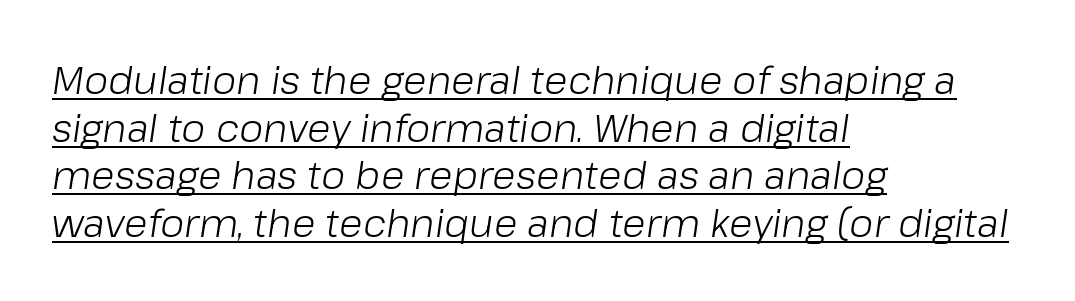
The image shows 39 px light type, italic (leaning right); set left-aligned, line spacing 1.22x, normal letter spacing, underlined; low stroke contrast and a medium x-height.
